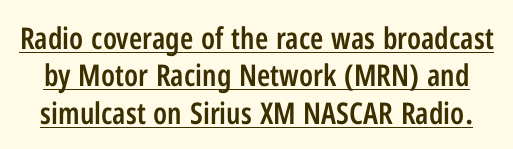
Beneath each row of characters lies a ruled line. The letters advance in unequal steps, a hallmark of proportional type. Is the type bold? Partly — it's a semibold, heavier than regular but not fully bold. This sample uses a sans-serif face. Interline gaps are of average width in this sample.
